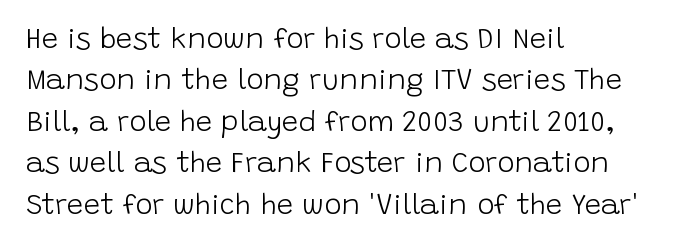
{"serif": "no", "italic": "no", "bold": "no", "weight": "light", "width": "normal", "stroke_contrast": "low", "x_height": "large", "monospaced": "no", "underline": "no", "align": "left", "line_spacing": "normal", "line_spacing_ratio": 1.43, "letter_spacing": "normal", "letter_spacing_em": 0.0, "glyph_px": 29}
